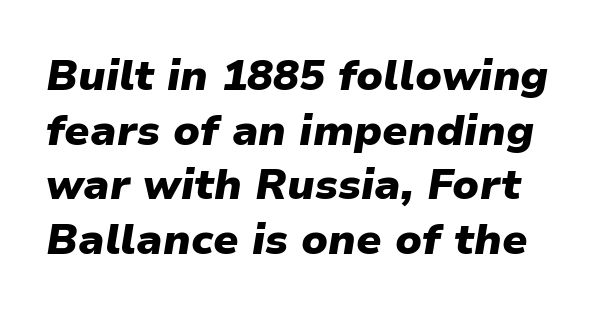
As a designer I'd log this as weight 700, bold. The text carries the slant typical of an italic or oblique font. Character widths vary here, with narrow letters taking less room than wide ones. The rendering keeps characters at their native spacing.
